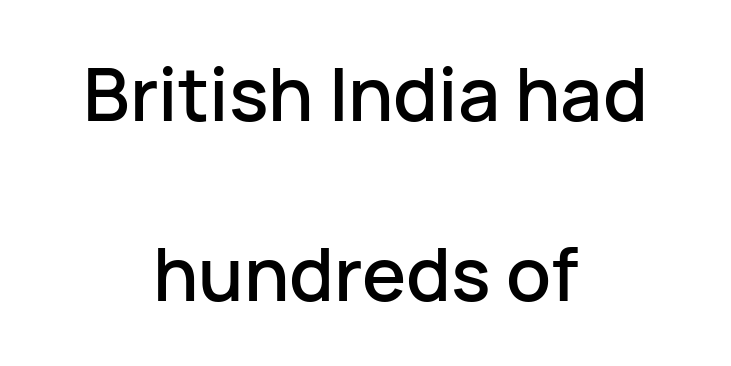
Q: Is the text italic (slanted)? A: No, it is upright.
Q: Is the typeface a serif or a sans-serif typeface? A: Sans-serif.
Q: Is the text underlined? A: No.
Q: How is the paragraph aligned? A: Centered.
Q: Is the spacing between letters normal or unusually wide? A: Normal.
Q: Is the spacing between lines tight, normal or loose? A: Loose.
Q: Width (condensed, normal, or wide)? A: Normal.
Q: Stroke contrast? A: Low.
Q: x-height? A: Medium.
Q: Monospaced? A: No.
